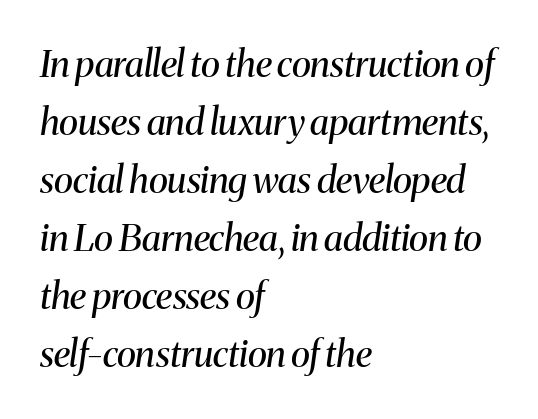
The image shows 37 px regular-weight serif type, italic (leaning right); set left-aligned, normal line spacing (1.57x), normal letter spacing, not underlined; medium stroke contrast and a medium x-height.
